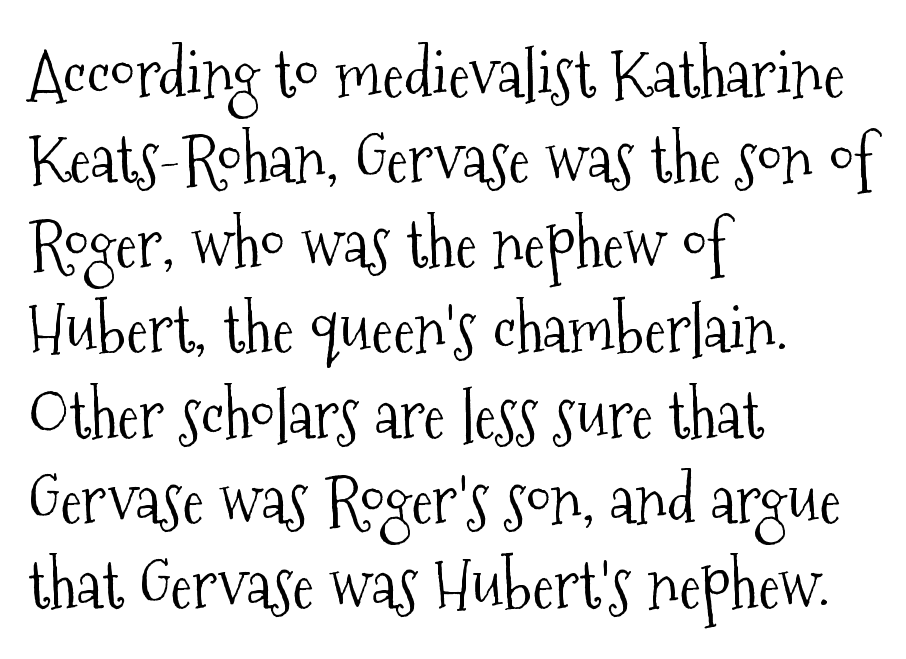
Q: Is the text bold? A: No.
Q: Is the text italic (slanted)? A: No, it is upright.
Q: Is the typeface a serif or a sans-serif typeface? A: Serif.
Q: Is the text underlined? A: No.
Q: How is the paragraph aligned? A: Left-aligned.
Q: Is the spacing between letters normal or unusually wide? A: Normal.
Q: Is the spacing between lines tight, normal or loose? A: Normal.
Q: Width (condensed, normal, or wide)? A: Condensed.
Q: Stroke contrast? A: Medium.
Q: x-height? A: Medium.
Q: Monospaced? A: No.
